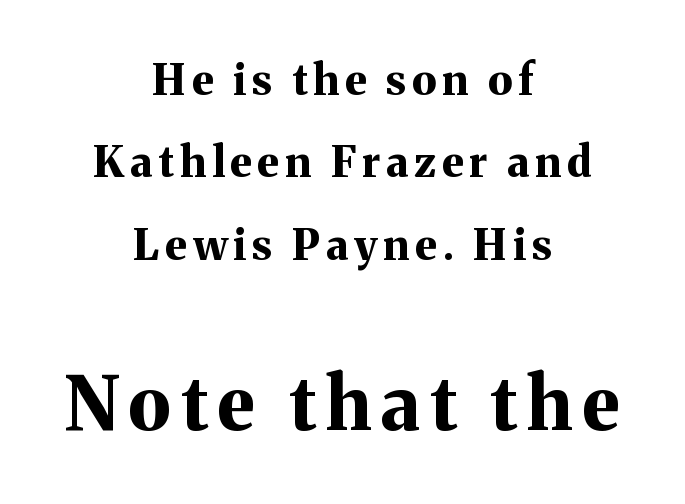
Q: Is the text bold? A: Yes.
Q: Is the text italic (slanted)? A: No, it is upright.
Q: Is the typeface a serif or a sans-serif typeface? A: Serif.
Q: Is the text underlined? A: No.
Q: How is the paragraph aligned? A: Centered.
Q: Is the spacing between lines tight, normal or loose? A: Loose.
Q: Which block of text is set in a larger size, the first (top) or the second (bottom)? A: The second (bottom) one.
Q: Width (condensed, normal, or wide)? A: Normal.
Q: Stroke contrast? A: Medium.
Q: x-height? A: Medium.
Q: Monospaced? A: No.
